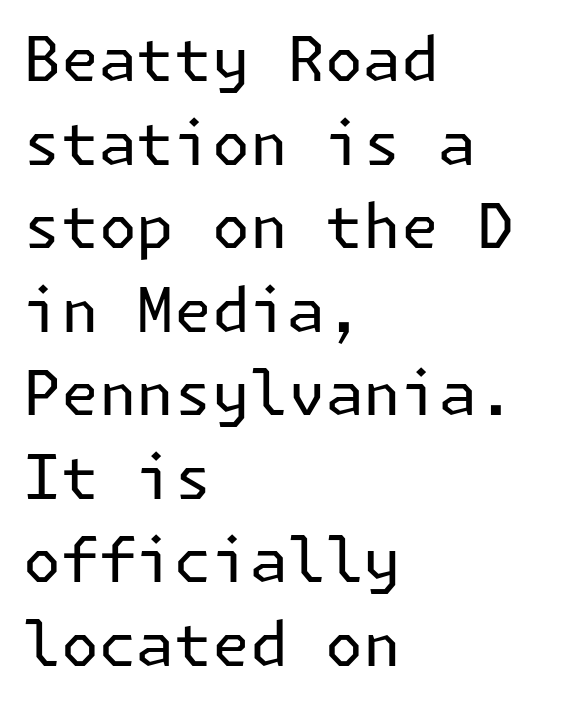
{"serif": "no", "italic": "no", "bold": "no", "weight": "regular", "width": "normal", "stroke_contrast": "low", "x_height": "medium", "underline": "no", "align": "left", "line_spacing": "normal", "line_spacing_ratio": 1.37, "letter_spacing": "normal", "letter_spacing_em": 0.0, "glyph_px": 61}
